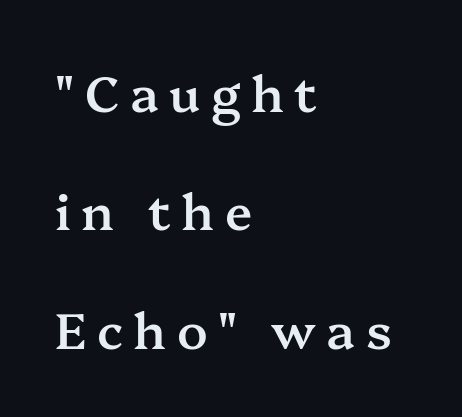
The image shows 50 px semibold serif type, upright; set left-aligned, loose line spacing (2.37x), unusually wide letter spacing (+0.21 em), not underlined; medium stroke contrast and a medium x-height.
